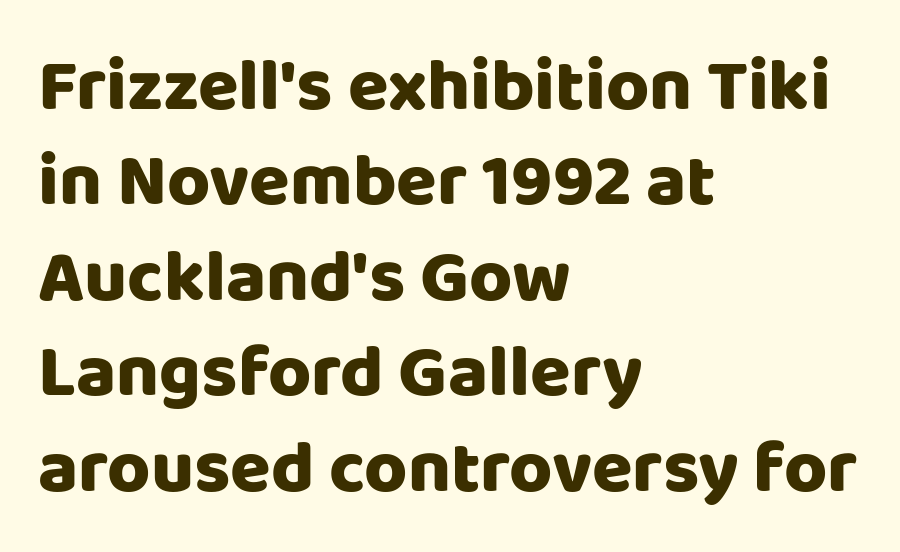
{"serif": "no", "italic": "no", "width": "normal", "stroke_contrast": "low", "x_height": "large", "monospaced": "no", "underline": "no", "align": "left", "line_spacing": "normal", "line_spacing_ratio": 1.29, "letter_spacing": "normal", "letter_spacing_em": 0.0, "glyph_px": 74}
